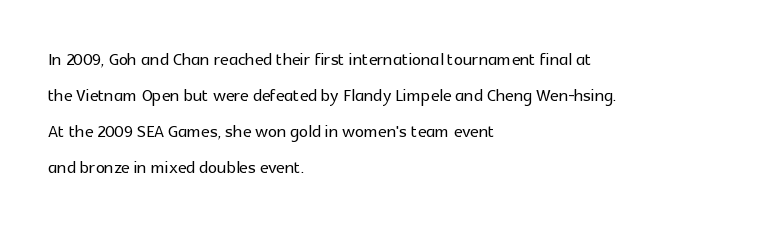
The image shows 23 px text type, upright; set left-aligned, normal line spacing (1.57x), normal letter spacing, not underlined.
